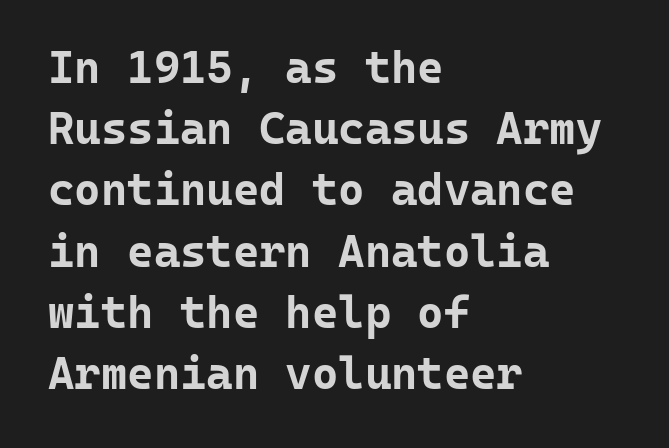
The image shows 45 px bold sans-serif type, upright, monospaced; set left-aligned, normal line spacing (1.36x), normal letter spacing, not underlined; low stroke contrast and a medium x-height.
